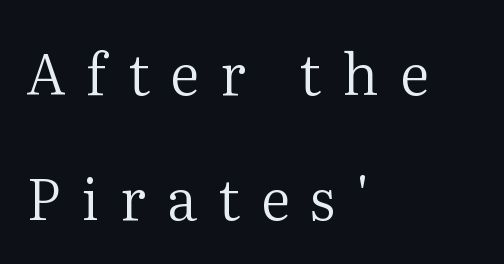
Q: Is the text bold? A: No.
Q: Is the text italic (slanted)? A: No, it is upright.
Q: Is the typeface a serif or a sans-serif typeface? A: Serif.
Q: Is the text underlined? A: No.
Q: How is the paragraph aligned? A: Left-aligned.
Q: Is the spacing between letters normal or unusually wide? A: Unusually wide.
Q: Is the spacing between lines tight, normal or loose? A: Loose.
Q: Width (condensed, normal, or wide)? A: Normal.
Q: Stroke contrast? A: Medium.
Q: x-height? A: Medium.
Q: Monospaced? A: No.
